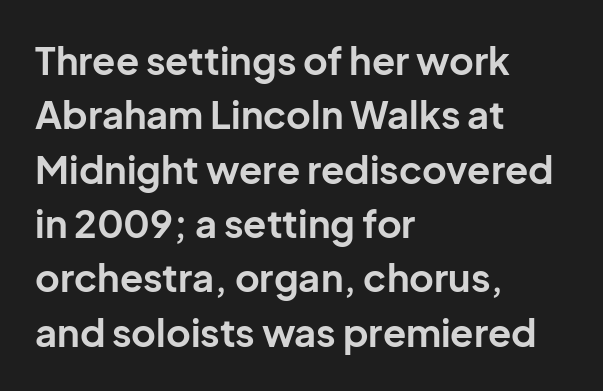
The image shows 38 px bold sans-serif type, upright; set left-aligned, normal line spacing (1.43x), normal letter spacing, not underlined; low stroke contrast and a medium x-height.
